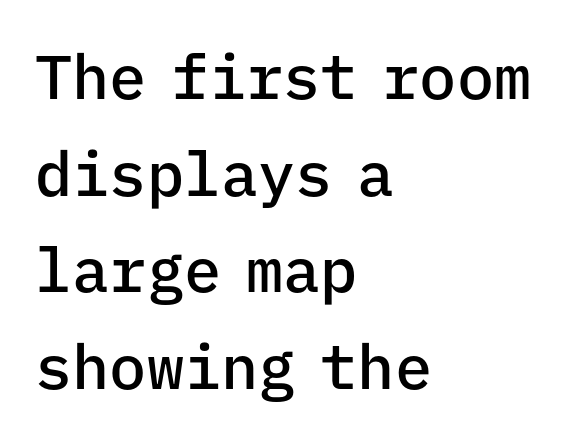
A typesetter would call this monospace, since all characters share one set width. Is the block centered? No — it sits flush against the left margin. Regular leading. Has an underline been added? It has not.
